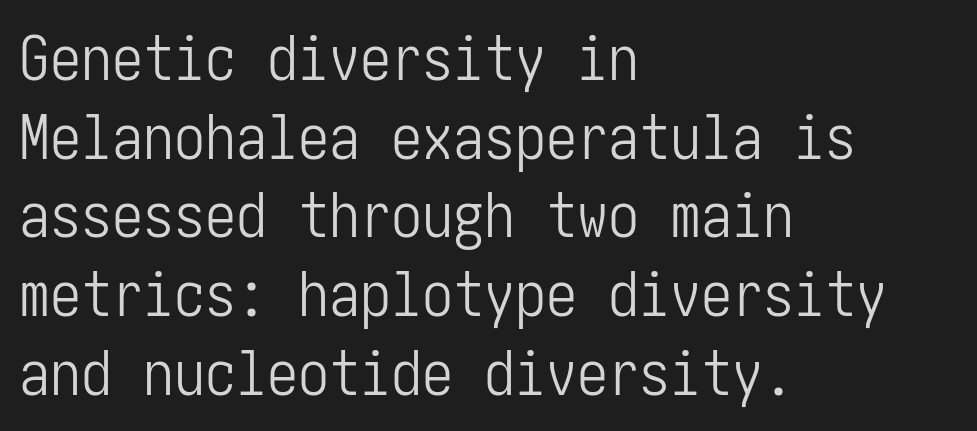
Q: Is the text bold? A: No.
Q: Is the text italic (slanted)? A: No, it is upright.
Q: Is the typeface a serif or a sans-serif typeface? A: Sans-serif.
Q: Is the text underlined? A: No.
Q: How is the paragraph aligned? A: Left-aligned.
Q: Is the spacing between letters normal or unusually wide? A: Normal.
Q: Is the spacing between lines tight, normal or loose? A: Normal.
Q: Width (condensed, normal, or wide)? A: Condensed.
Q: Stroke contrast? A: Low.
Q: x-height? A: Medium.
